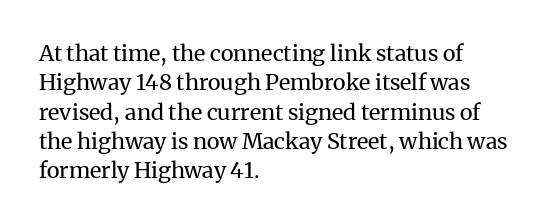
Caption: face not bold, strokes unweighted. Whoever set this chose a conventional vertical rhythm. This sample uses plain, unmodified letter spacing. The lettering stays uniformly vertical, giving the passage a roman look. Rule under the text: the space is simply empty.
